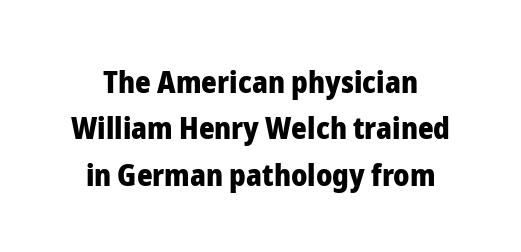
The image shows 30 px heavy sans-serif type, upright; set normal line spacing (1.55x), normal letter spacing, not underlined; low stroke contrast and a medium x-height.
